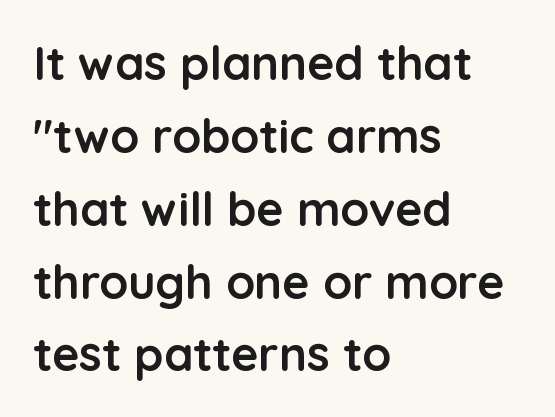
The image shows 47 px semibold sans-serif type, upright; set left-aligned, normal line spacing (1.55x), normal letter spacing, not underlined; low stroke contrast and a medium x-height.
